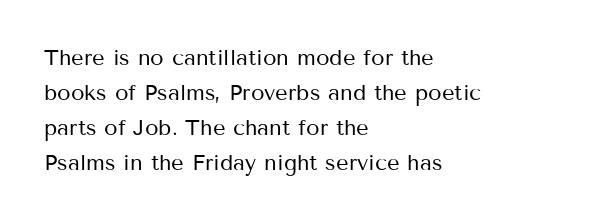
The image shows 22 px text type, upright; set left-aligned, normal line spacing (1.59x), normal letter spacing, not underlined.
